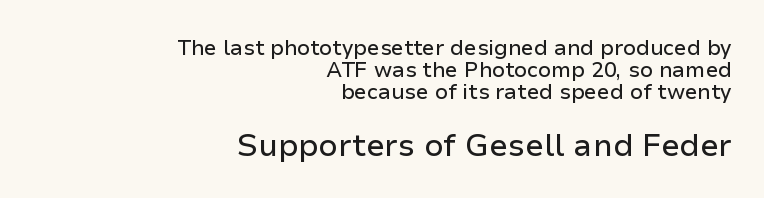
Q: Is the text italic (slanted)? A: No, it is upright.
Q: Is the typeface a serif or a sans-serif typeface? A: Sans-serif.
Q: Is the text underlined? A: No.
Q: How is the paragraph aligned? A: Right-aligned.
Q: Is the spacing between letters normal or unusually wide? A: Normal.
Q: Is the spacing between lines tight, normal or loose? A: Tight.
Q: Which block of text is set in a larger size, the first (top) or the second (bottom)? A: The second (bottom) one.
Q: Width (condensed, normal, or wide)? A: Normal.
Q: Stroke contrast? A: Low.
Q: x-height? A: Medium.
Q: Monospaced? A: No.
